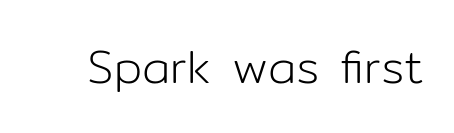
The image shows 46 px light sans-serif type, upright; set normal letter spacing, not underlined; low stroke contrast and a medium x-height.
